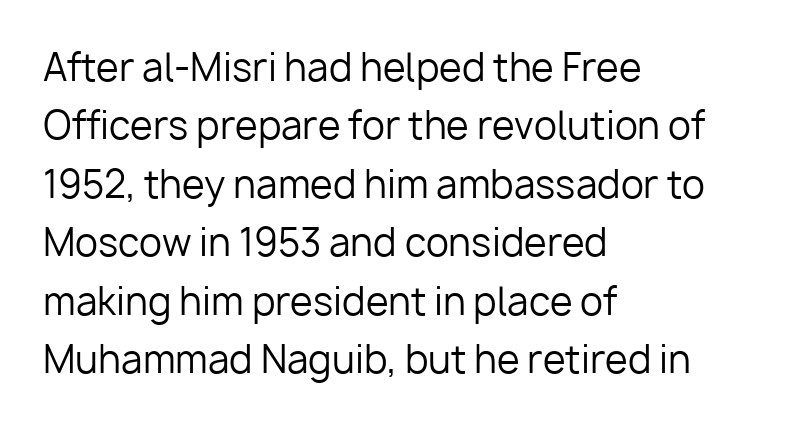
Note the varied advance widths — an 'i' is clearly narrower than an 'm'. A classic flush-left, rag-right setting is used for this passage. Caption: face not bold, strokes unweighted. The passage shown is typeset with a sans-serif family. There is no visible air inserted between adjacent glyphs.
